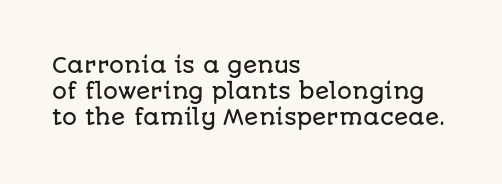
{"italic": "no", "underline": "no", "align": "left", "line_spacing_ratio": 1.24, "letter_spacing": "normal", "letter_spacing_em": 0.0, "glyph_px": 21}
